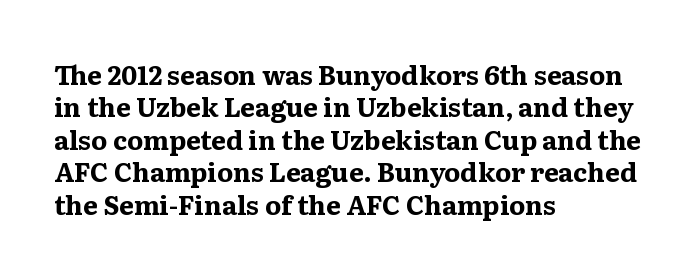
The image shows 26 px bold type, upright; set left-aligned, normal line spacing (1.25x), normal letter spacing, not underlined.
